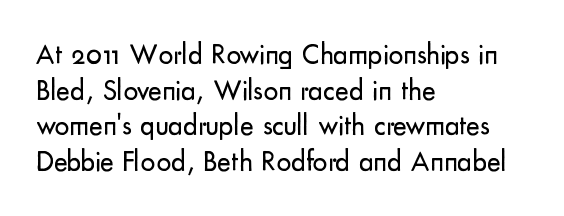
The image shows 29 px regular-weight sans-serif type, upright; set left-aligned, line spacing 1.23x, normal letter spacing, not underlined; low stroke contrast and a small x-height.
